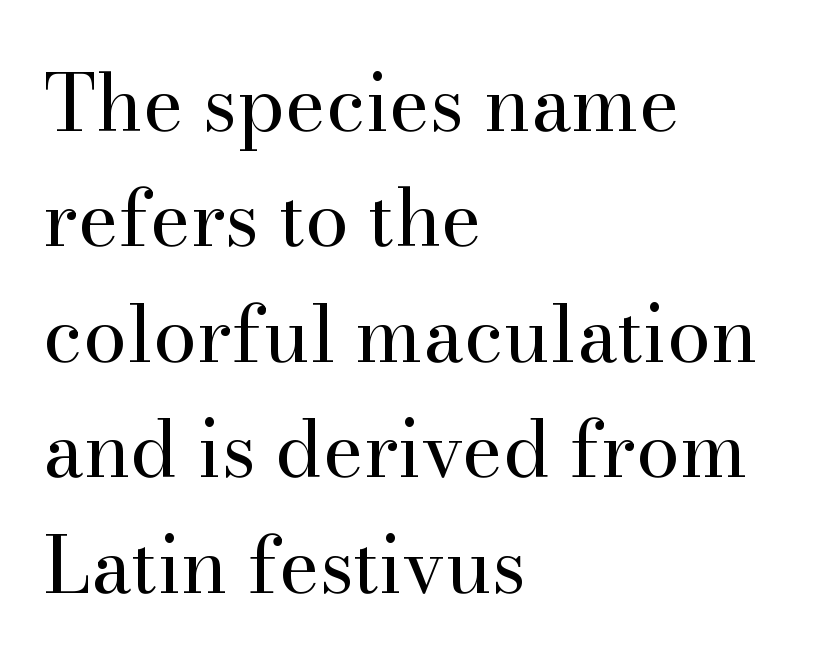
The passage shown is not underscored anywhere. Each letter keeps its own natural width here, so spacing adapts to shape. Horizontal bands of white between lines are of average thickness. What stands out about the letter spacing? Nothing — it is the standard amount.
